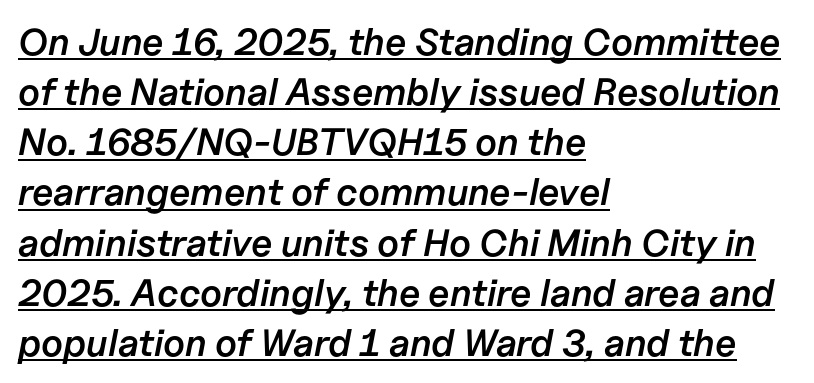
The image shows 38 px semibold type, italic (leaning right); set left-aligned, normal line spacing (1.32x), normal letter spacing, underlined; low stroke contrast and a medium x-height.
